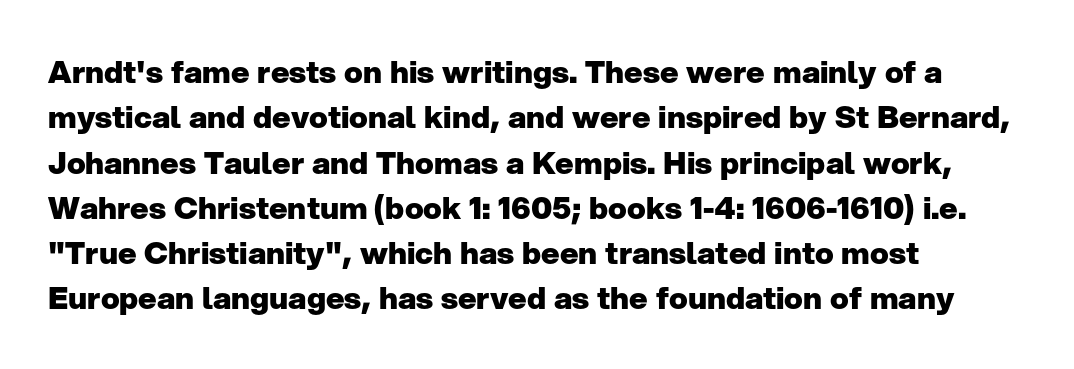
A typesetter would call this proportional, since set widths differ per character. Unlike a traditional serif, this face leaves its strokes unadorned. Look at the tracking — it's just the regular setting, nothing added. Underlining? Definitely not there.
